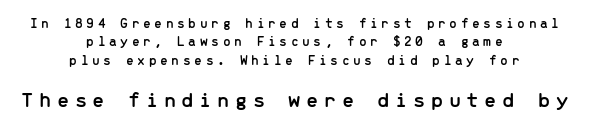
Q: Is the text italic (slanted)? A: No, it is upright.
Q: Is the text underlined? A: No.
Q: How is the paragraph aligned? A: Centered.
Q: Is the spacing between letters normal or unusually wide? A: Unusually wide.
Q: Is the spacing between lines tight, normal or loose? A: Normal.
Q: Which block of text is set in a larger size, the first (top) or the second (bottom)? A: The second (bottom) one.
